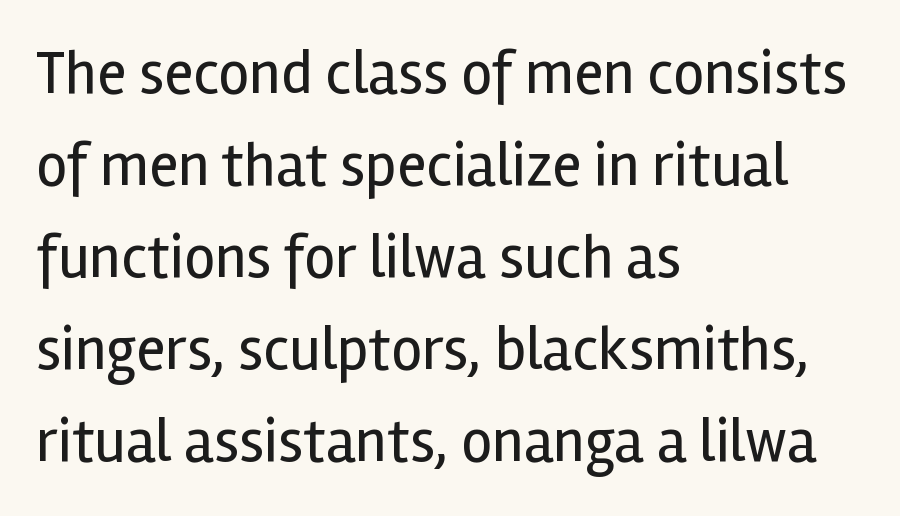
The tracking reads as untouched default to a designer's eye. Style check: upright. This sample uses a sans-serif face. Weight: in the light-to-regular range. Bare-footed words on every line. The lines sit at an ordinary, default distance from one another.
